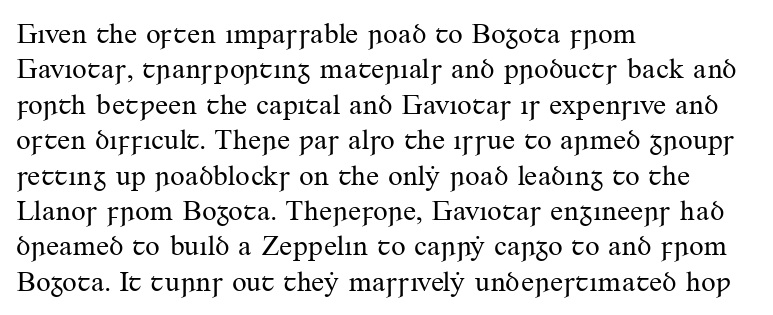
The image shows 29 px regular-weight serif type, upright; set left-aligned, line spacing 1.22x, normal letter spacing, not underlined; medium stroke contrast and a small x-height.
